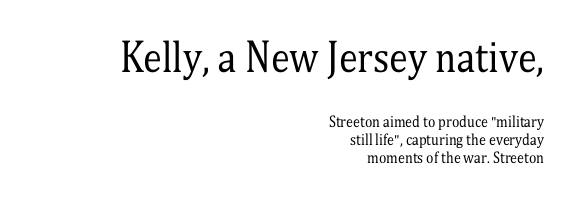
Q: Is the text bold? A: No.
Q: Is the text italic (slanted)? A: No, it is upright.
Q: Is the typeface a serif or a sans-serif typeface? A: Serif.
Q: Is the text underlined? A: No.
Q: How is the paragraph aligned? A: Right-aligned.
Q: Is the spacing between letters normal or unusually wide? A: Normal.
Q: Is the spacing between lines tight, normal or loose? A: Normal.
Q: Which block of text is set in a larger size, the first (top) or the second (bottom)? A: The first (top) one.
Q: Width (condensed, normal, or wide)? A: Condensed.
Q: Stroke contrast? A: Medium.
Q: x-height? A: Medium.
Q: Monospaced? A: No.
